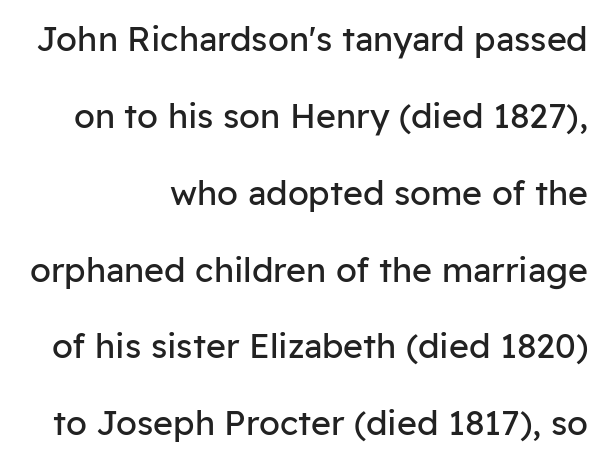
The image shows 34 px regular-weight sans-serif type, upright; set right-aligned, loose line spacing (2.26x), normal letter spacing, not underlined; low stroke contrast and a medium x-height.
